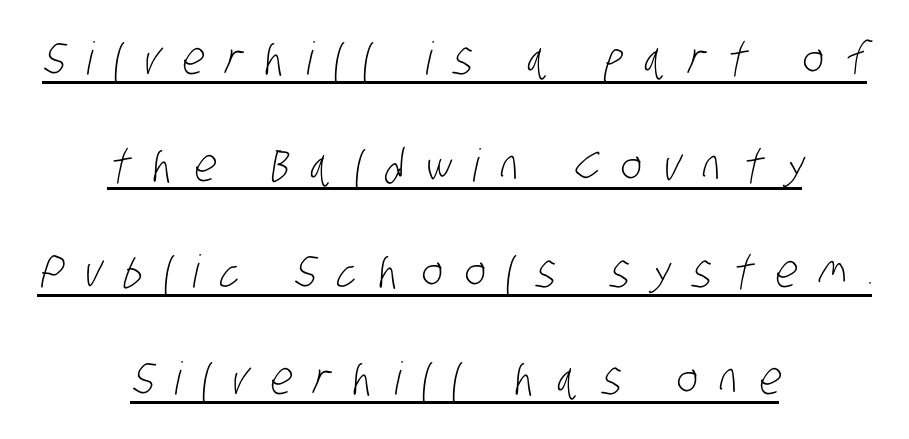
The image shows 45 px light, condensed sans-serif type; set centered, loose line spacing (2.37x), unusually wide letter spacing (+0.48 em), underlined; low stroke contrast and a large x-height.
